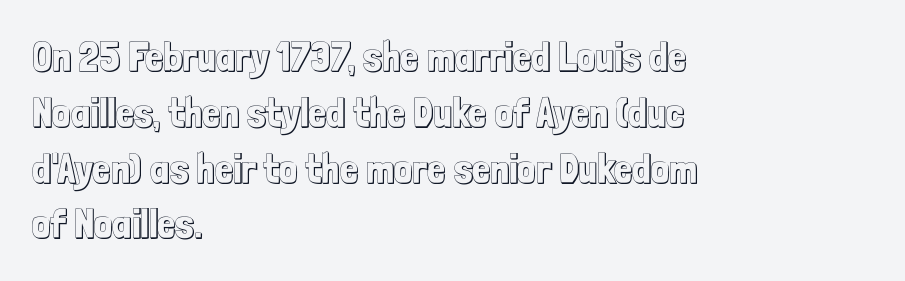
{"italic": "no", "width": "condensed", "x_height": "medium", "monospaced": "no", "underline": "no", "align": "left", "line_spacing": "normal", "line_spacing_ratio": 1.36, "letter_spacing": "normal", "letter_spacing_em": 0.0, "glyph_px": 41}
